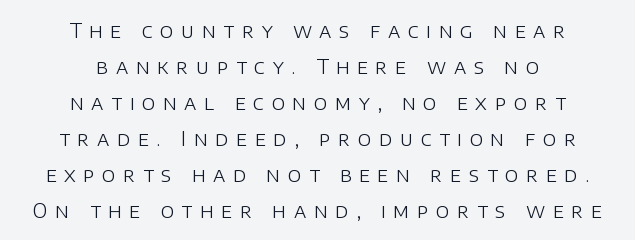
The image shows 20 px text type, upright; set centered, line spacing 1.8x, unusually wide letter spacing (+0.38 em), not underlined.
